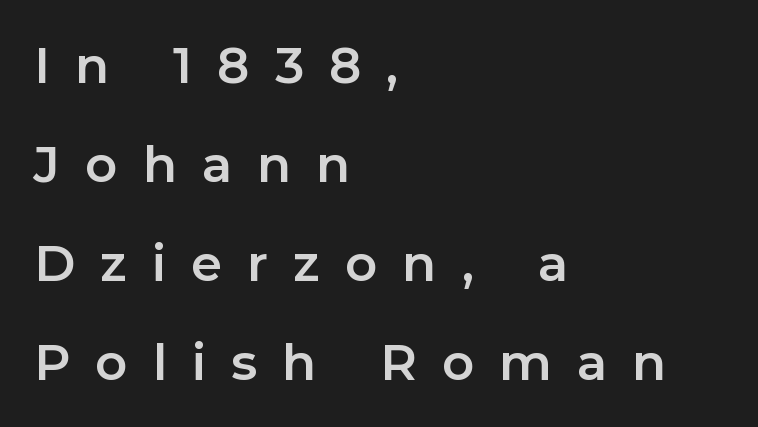
{"serif": "no", "italic": "no", "width": "normal", "stroke_contrast": "low", "x_height": "medium", "monospaced": "no", "underline": "no", "align": "left", "line_spacing": "loose", "line_spacing_ratio": 1.98, "letter_spacing": "wide", "letter_spacing_em": 0.5, "glyph_px": 50}
